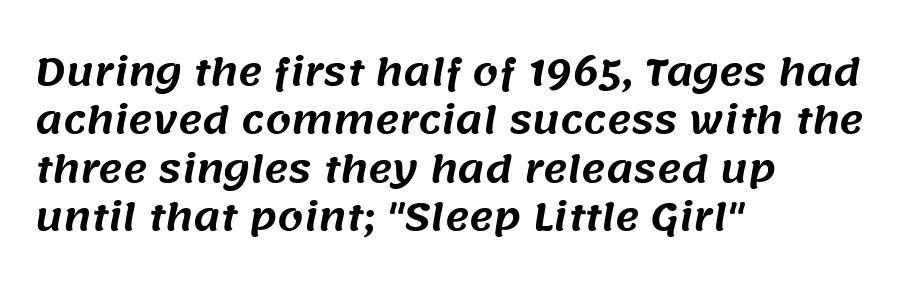
The image shows 37 px sans-serif type; set left-aligned, normal line spacing (1.31x), normal letter spacing, not underlined; medium stroke contrast and a large x-height.
